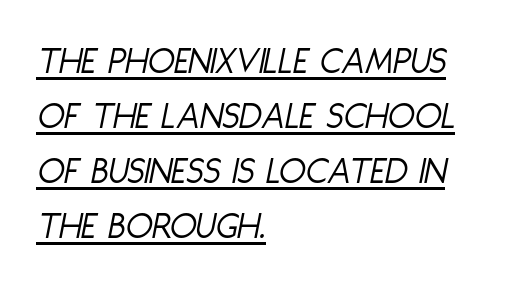
Q: Is the text bold? A: No.
Q: Is the text italic (slanted)? A: Yes, it leans right by about 11 degrees.
Q: Is the text underlined? A: Yes.
Q: How is the paragraph aligned? A: Left-aligned.
Q: Is the spacing between letters normal or unusually wide? A: Normal.
Q: Is the spacing between lines tight, normal or loose? A: Normal.
Q: Width (condensed, normal, or wide)? A: Condensed.
Q: Stroke contrast? A: Low.
Q: x-height? A: Large.
Q: Monospaced? A: No.
